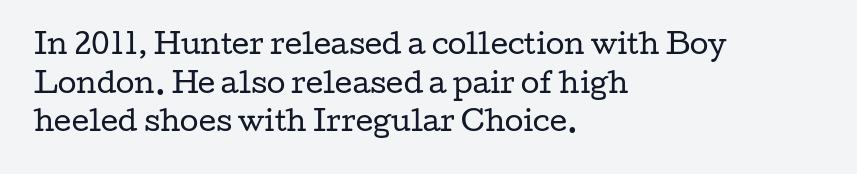
The image shows 27 px text type, upright; set left-aligned, normal line spacing (1.43x), normal letter spacing, not underlined.
